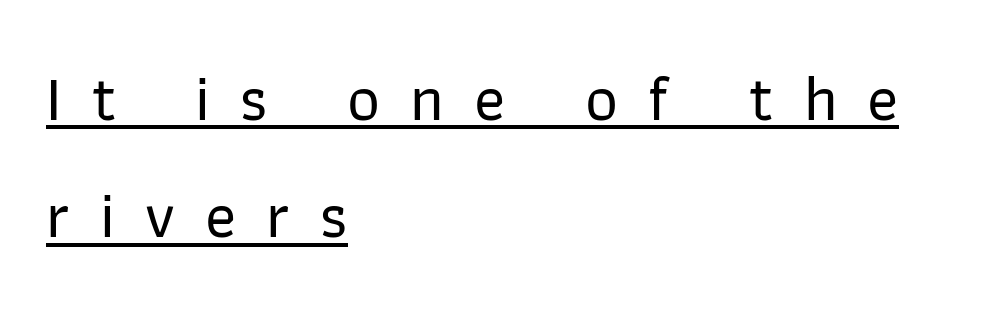
Q: Is the text italic (slanted)? A: No, it is upright.
Q: Is the typeface a serif or a sans-serif typeface? A: Sans-serif.
Q: Is the text underlined? A: Yes.
Q: How is the paragraph aligned? A: Left-aligned.
Q: Is the spacing between letters normal or unusually wide? A: Unusually wide.
Q: Width (condensed, normal, or wide)? A: Normal.
Q: Stroke contrast? A: Low.
Q: x-height? A: Medium.
Q: Monospaced? A: No.
